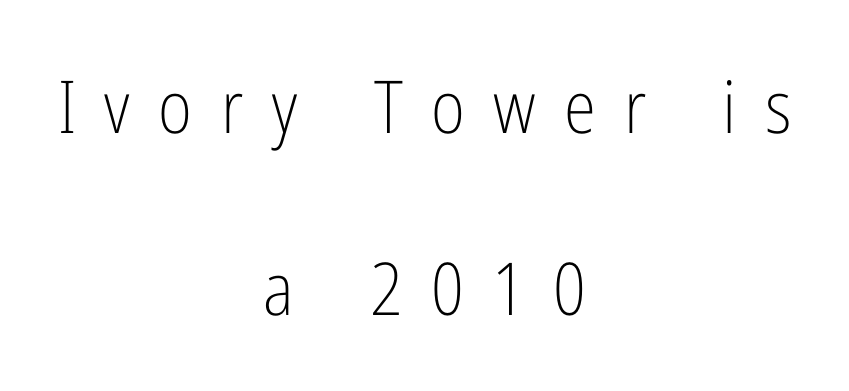
The image shows 73 px light, condensed sans-serif type, upright; set centered, loose line spacing (2.49x), unusually wide letter spacing (+0.39 em), not underlined; low stroke contrast and a medium x-height.
